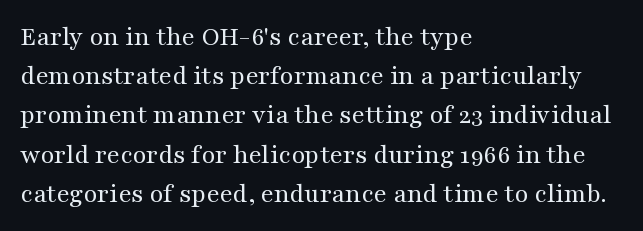
Q: Is the text bold? A: No.
Q: Is the text italic (slanted)? A: No, it is upright.
Q: Is the typeface a serif or a sans-serif typeface? A: Serif.
Q: Is the text underlined? A: No.
Q: How is the paragraph aligned? A: Left-aligned.
Q: Is the spacing between letters normal or unusually wide? A: Normal.
Q: Is the spacing between lines tight, normal or loose? A: Normal.
Q: Width (condensed, normal, or wide)? A: Wide.
Q: Stroke contrast? A: Medium.
Q: x-height? A: Medium.
Q: Monospaced? A: No.
